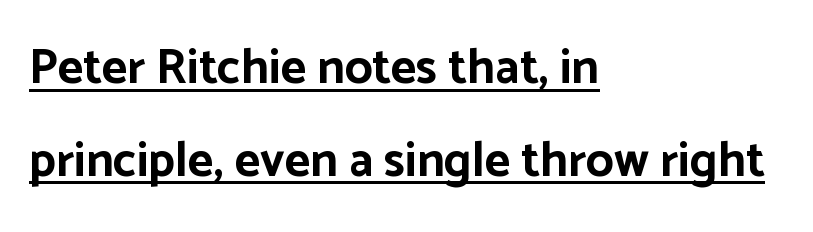
Q: Is the text bold? A: Yes.
Q: Is the text italic (slanted)? A: No, it is upright.
Q: Is the typeface a serif or a sans-serif typeface? A: Sans-serif.
Q: Is the text underlined? A: Yes.
Q: How is the paragraph aligned? A: Left-aligned.
Q: Is the spacing between letters normal or unusually wide? A: Normal.
Q: Width (condensed, normal, or wide)? A: Normal.
Q: Stroke contrast? A: Low.
Q: x-height? A: Medium.
Q: Monospaced? A: No.
